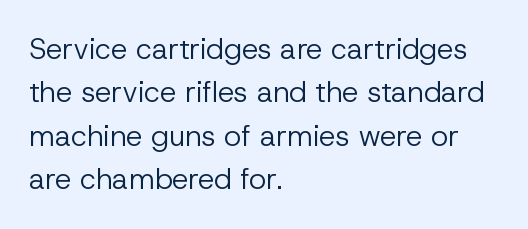
{"serif": "no", "italic": "no", "bold": "no", "weight": "regular", "width": "normal", "stroke_contrast": "low", "x_height": "medium", "monospaced": "no", "underline": "no", "align": "left", "line_spacing": "normal", "line_spacing_ratio": 1.5, "letter_spacing": "normal", "letter_spacing_em": 0.0, "glyph_px": 29}
